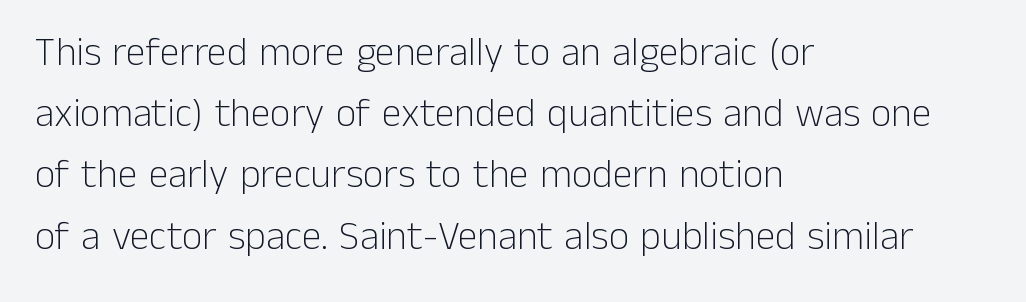
The image shows 40 px light sans-serif type, upright; set left-aligned, normal line spacing (1.53x), normal letter spacing, not underlined; low stroke contrast and a medium x-height.
